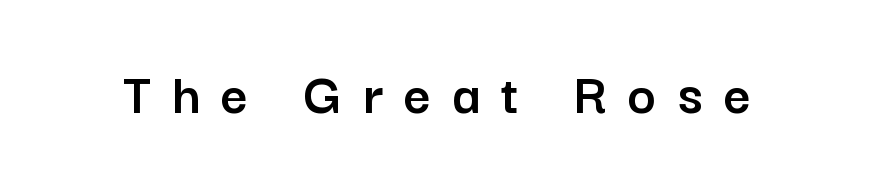
{"serif": "no", "italic": "no", "width": "normal", "stroke_contrast": "low", "x_height": "medium", "monospaced": "no", "underline": "no", "letter_spacing": "wide", "letter_spacing_em": 0.35, "glyph_px": 60}
